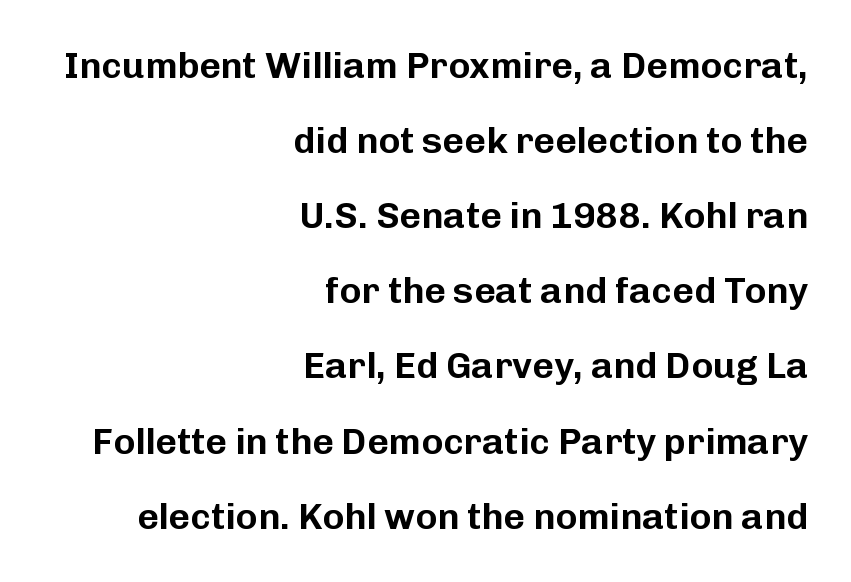
If you drew a ruler down the right edge, every line would touch it. Only glyphs here, with clear space below each row. Tall strokes in this sample are plumb rather than angled. The type is set solid horizontally, with unmodified tracking.
